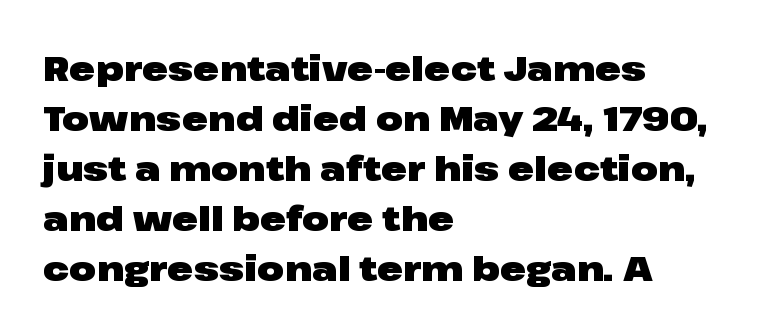
The image shows 35 px heavy, wide sans-serif type, upright; set left-aligned, normal line spacing (1.43x), normal letter spacing, not underlined; low stroke contrast and a medium x-height.
